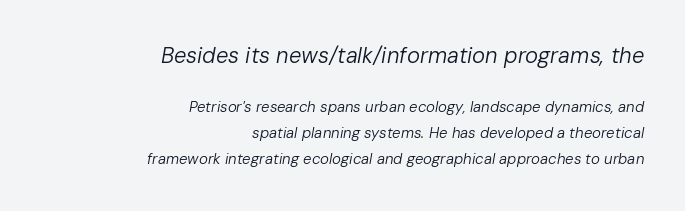
The image shows 22 px text type, italic (leaning right); set right-aligned, line spacing 1.74x, normal letter spacing, not underlined; the first (top) block is 1.47x larger.
